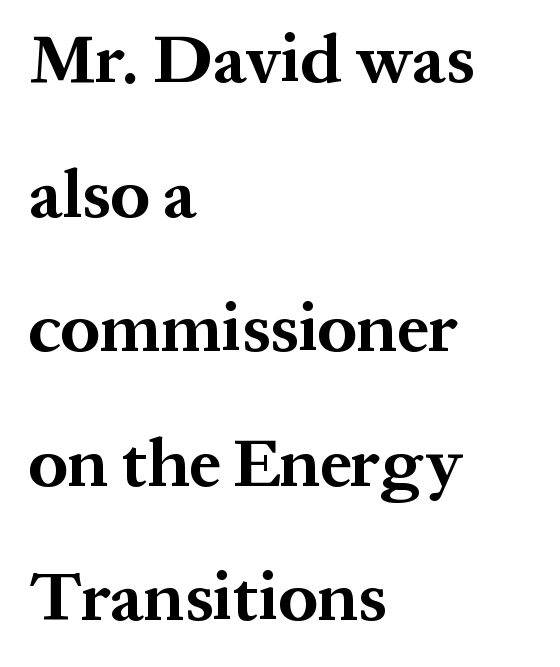
{"serif": "yes", "italic": "no", "bold": "yes", "weight": "bold", "width": "normal", "stroke_contrast": "medium", "x_height": "medium", "monospaced": "no", "underline": "no", "align": "left", "line_spacing": "loose", "line_spacing_ratio": 1.95, "letter_spacing": "normal", "letter_spacing_em": 0.0, "glyph_px": 69}
